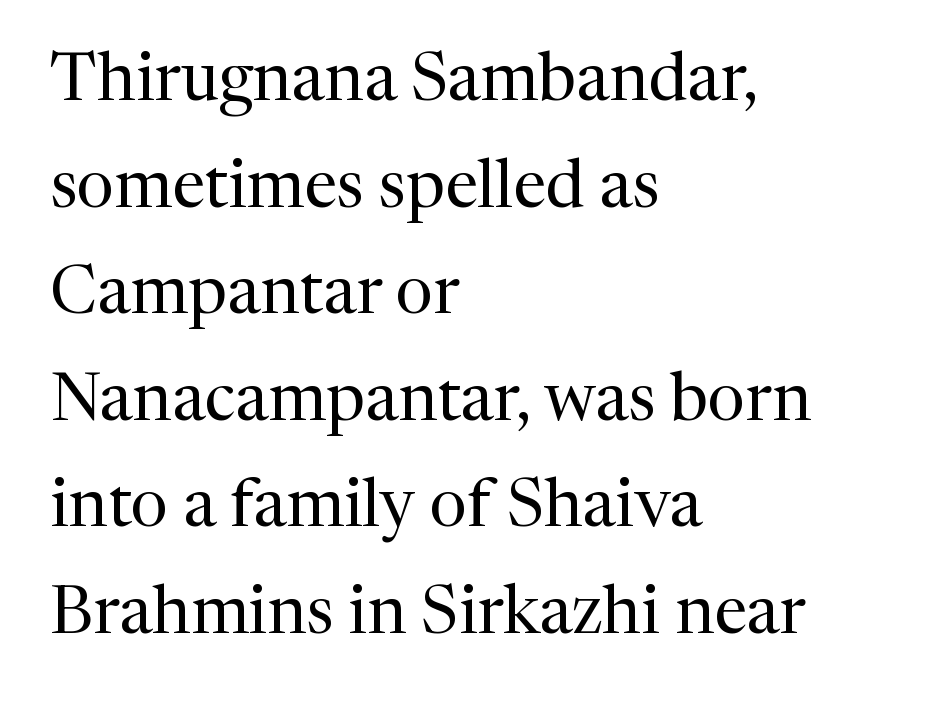
These lines stack with their left ends in a neat column. Heaviness? Minimal to ordinary, like unemphasized prose. In terms of letterspacing, this is plain default setting. Do the characters align in a grid? No, the font is proportional. Observe the serifs anchoring each vertical stroke in this sample.
